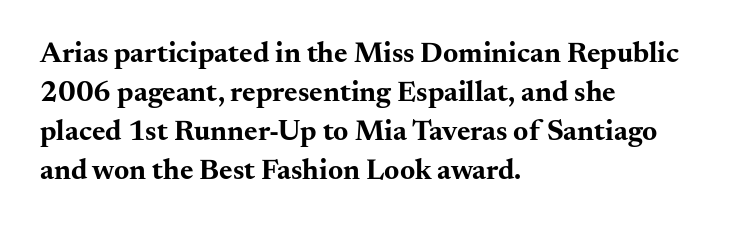
How are the letters spaced? Ordinarily, with no added tracking. The passage shown stacks its lines at a standard gap. These lines stack with their left ends in a neat column. Rule under the text: the space is simply empty.
